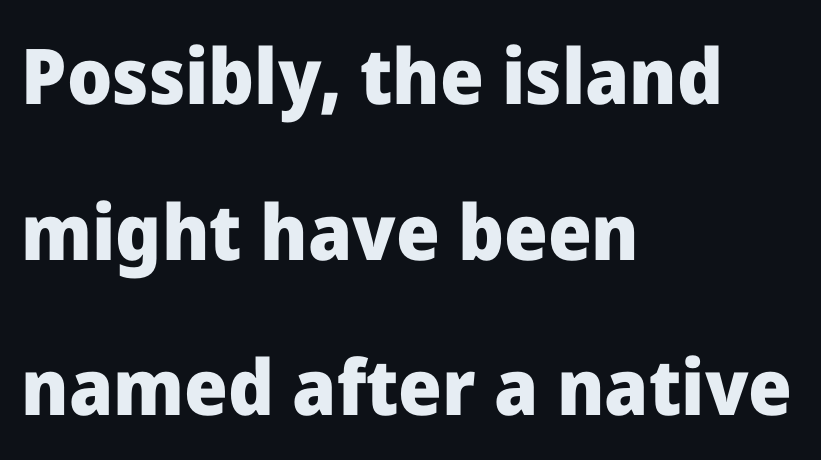
{"serif": "no", "italic": "no", "bold": "yes", "weight": "heavy", "width": "normal", "stroke_contrast": "low", "x_height": "medium", "monospaced": "no", "underline": "no", "align": "left", "line_spacing": "loose", "line_spacing_ratio": 2.02, "letter_spacing": "normal", "letter_spacing_em": 0.0, "glyph_px": 77}
